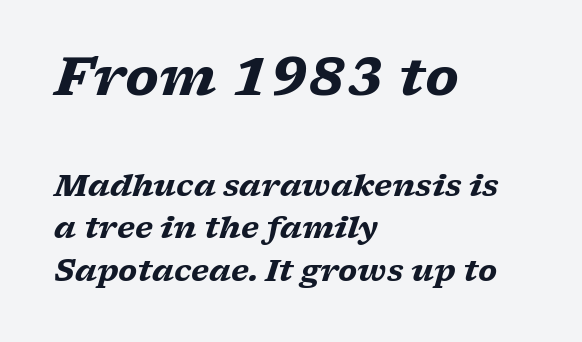
The image shows 53 px heavy, wide serif type, italic (leaning right); set left-aligned, normal line spacing (1.42x), normal letter spacing, not underlined; the first (top) block is 1.77x larger; low stroke contrast and a medium x-height.
